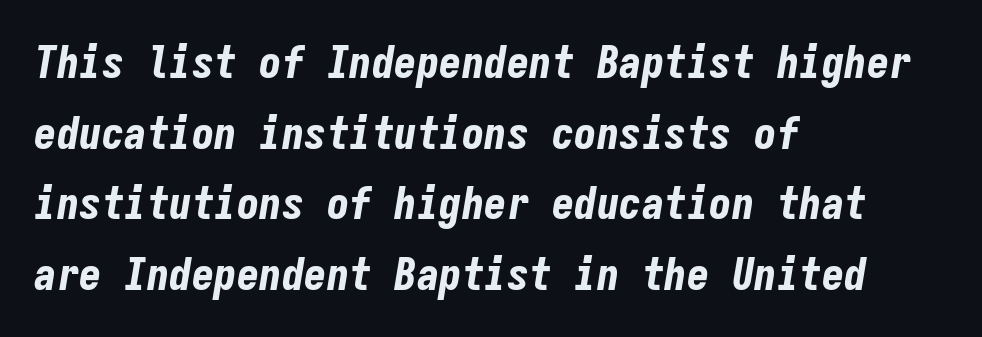
The strip under each line holds only bare page. Emphasis-style slanted type is in use. Standard letterfit; no display-style spreading of the glyphs. Monospaced: the letters line up in strict vertical columns.
